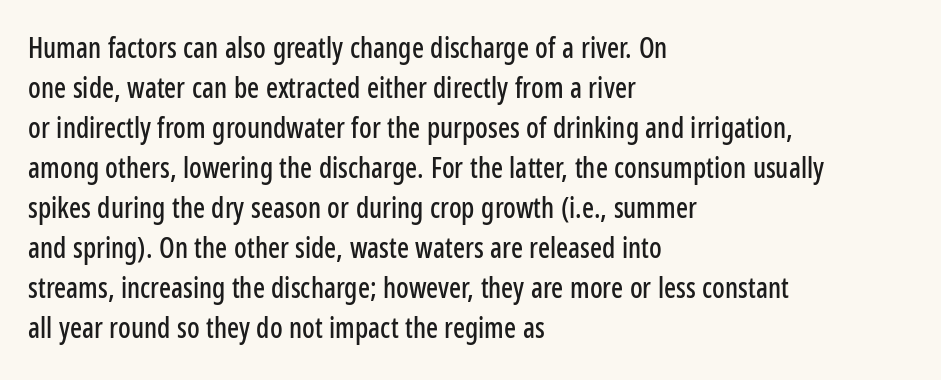
The image shows 28 px condensed sans-serif type, upright; set left-aligned, normal line spacing (1.43x), normal letter spacing, not underlined; low stroke contrast and a medium x-height.
